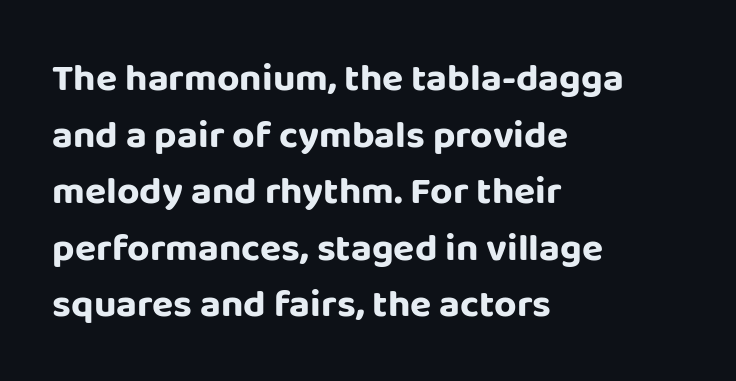
{"serif": "no", "italic": "no", "width": "normal", "stroke_contrast": "low", "x_height": "large", "monospaced": "no", "underline": "no", "align": "left", "line_spacing": "normal", "line_spacing_ratio": 1.45, "letter_spacing": "normal", "letter_spacing_em": 0.0, "glyph_px": 39}
